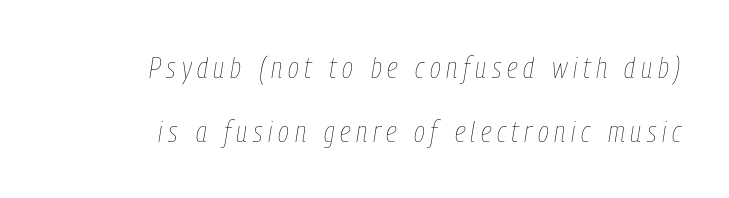
The image shows 30 px thin, condensed type, italic (leaning right); set right-aligned, loose line spacing (2.14x), not underlined; low stroke contrast and a medium x-height.
